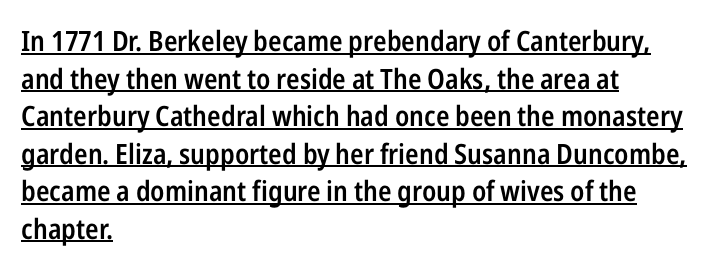
Leftover space on each line is placed entirely after the last word. Grotesque or geometric, the face here clearly has no serifs. The lettering holds an erect, upright posture throughout. The typesetter has applied underlining to the passage shown.
